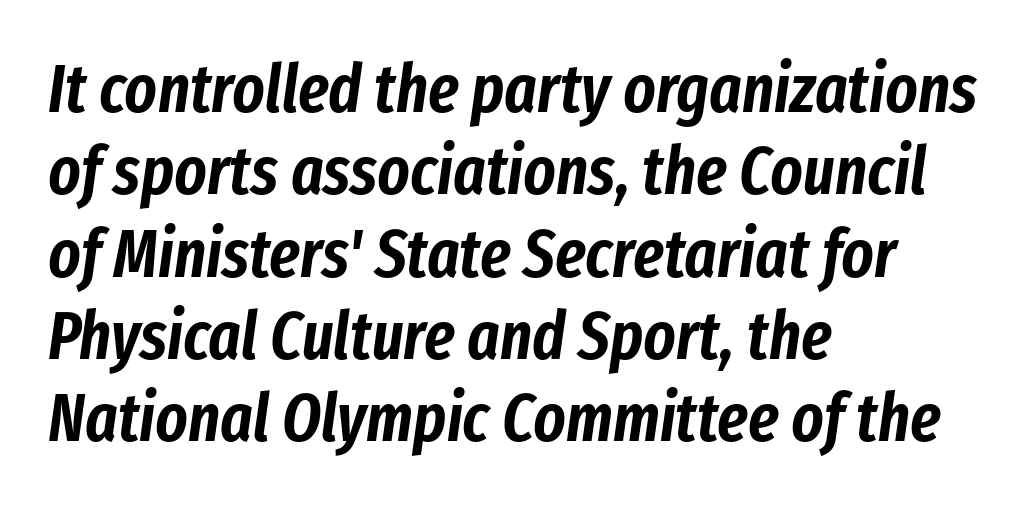
{"italic": "yes", "lean": "right", "slant_degrees": 8, "width": "condensed", "stroke_contrast": "low", "x_height": "medium", "monospaced": "no", "underline": "no", "align": "left", "line_spacing_ratio": 1.21, "letter_spacing": "normal", "letter_spacing_em": 0.0, "glyph_px": 68}
